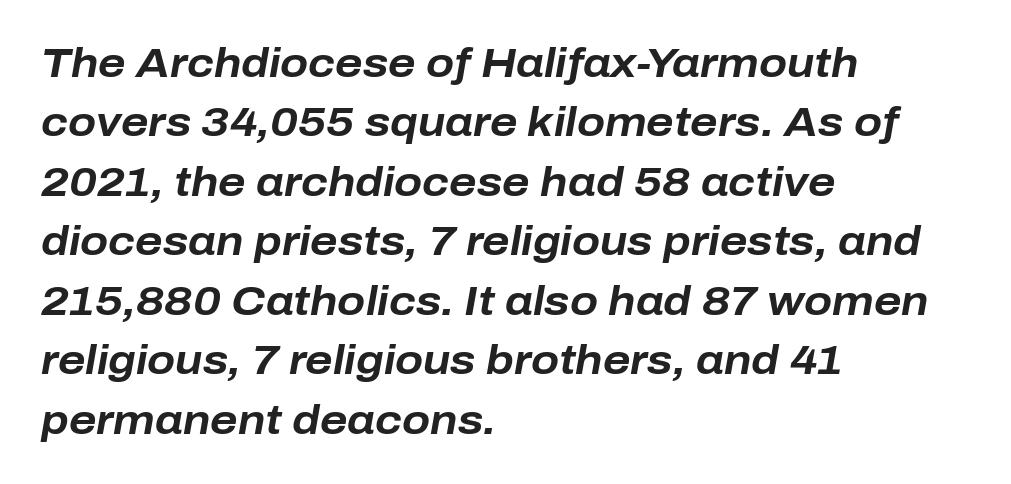
The image shows 41 px bold type, italic (leaning right); set left-aligned, normal line spacing (1.45x), normal letter spacing, not underlined; low stroke contrast and a medium x-height.
